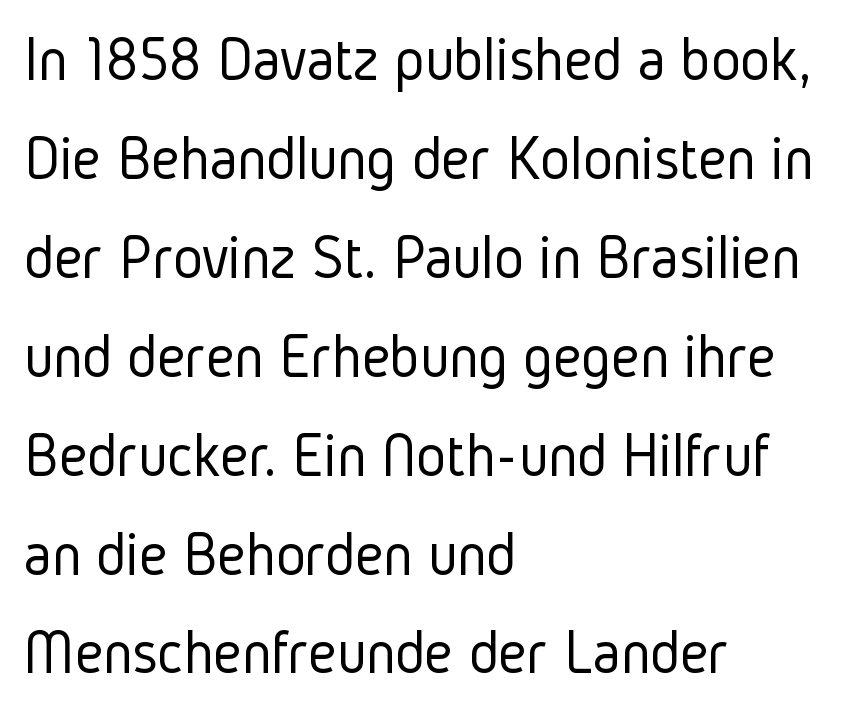
{"serif": "no", "italic": "no", "bold": "no", "weight": "light", "width": "condensed", "stroke_contrast": "low", "x_height": "medium", "monospaced": "no", "underline": "no", "align": "left", "line_spacing": "normal", "line_spacing_ratio": 1.57, "letter_spacing": "normal", "letter_spacing_em": 0.0, "glyph_px": 63}
